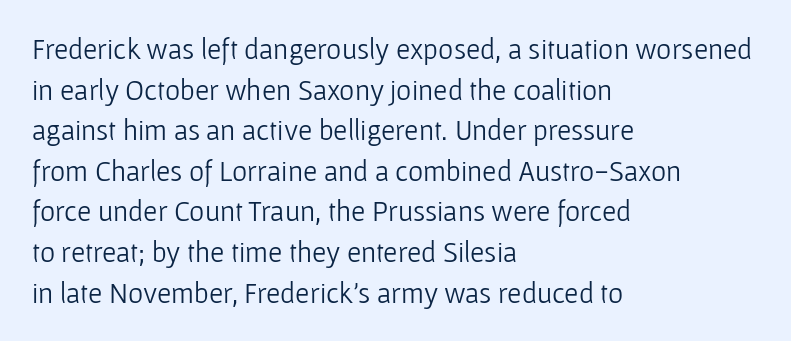
The image shows 29 px light sans-serif type, upright; set left-aligned, normal line spacing (1.4x), normal letter spacing, not underlined; low stroke contrast and a medium x-height.
